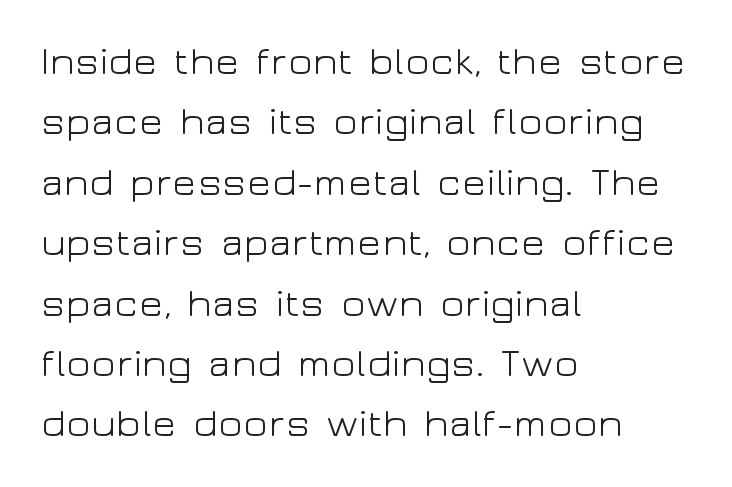
Q: Is the text bold? A: No.
Q: Is the text italic (slanted)? A: No, it is upright.
Q: Is the typeface a serif or a sans-serif typeface? A: Sans-serif.
Q: Is the text underlined? A: No.
Q: How is the paragraph aligned? A: Left-aligned.
Q: Is the spacing between letters normal or unusually wide? A: Normal.
Q: Is the spacing between lines tight, normal or loose? A: Normal.
Q: Width (condensed, normal, or wide)? A: Wide.
Q: Stroke contrast? A: Low.
Q: x-height? A: Medium.
Q: Monospaced? A: No.
